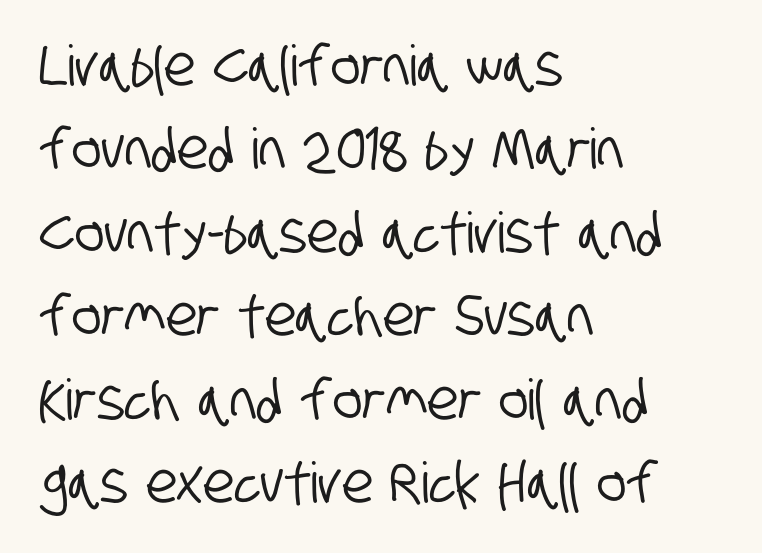
The image shows 56 px condensed sans-serif type; set left-aligned, normal line spacing (1.49x), normal letter spacing, not underlined; low stroke contrast and a large x-height.
